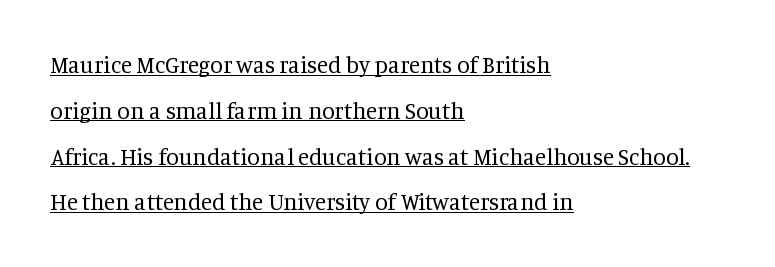
{"italic": "no", "bold": "no", "underline": "yes", "align": "left", "line_spacing": "loose", "line_spacing_ratio": 1.99, "letter_spacing": "normal", "letter_spacing_em": 0.0, "glyph_px": 23}
